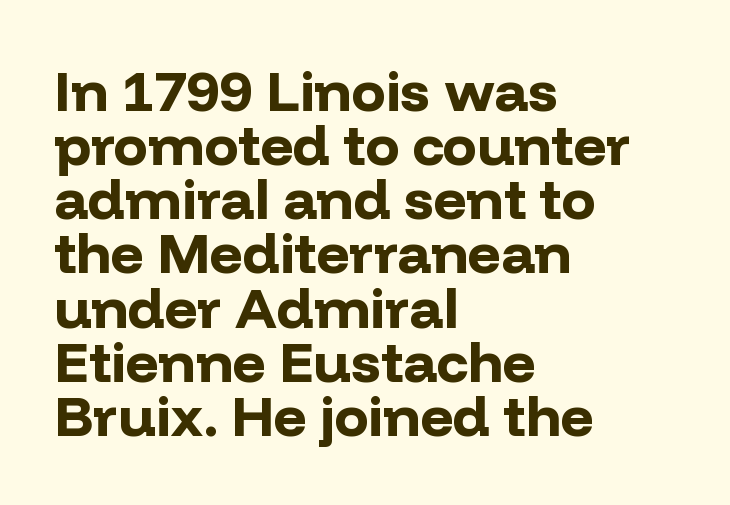
The image shows 57 px bold sans-serif type, upright; set left-aligned, tight line spacing (0.95x), normal letter spacing, not underlined; low stroke contrast and a medium x-height.
